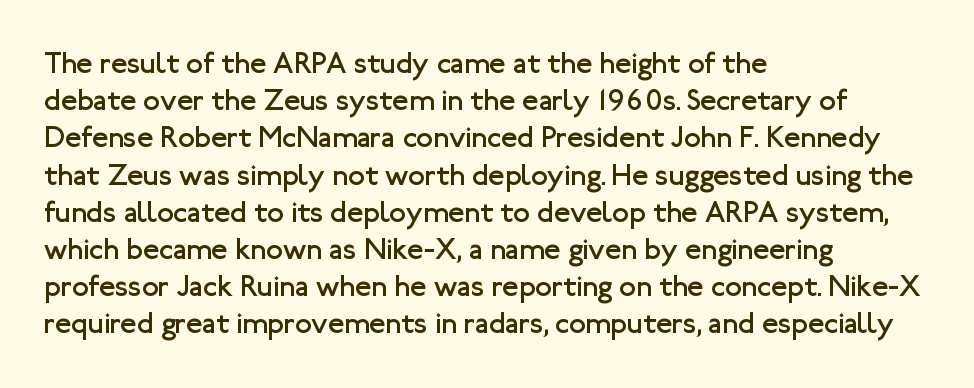
{"serif": "no", "italic": "no", "bold": "no", "weight": "regular", "width": "normal", "stroke_contrast": "low", "x_height": "medium", "monospaced": "no", "underline": "no", "align": "left", "line_spacing_ratio": 1.24, "letter_spacing": "normal", "letter_spacing_em": 0.0, "glyph_px": 30}
